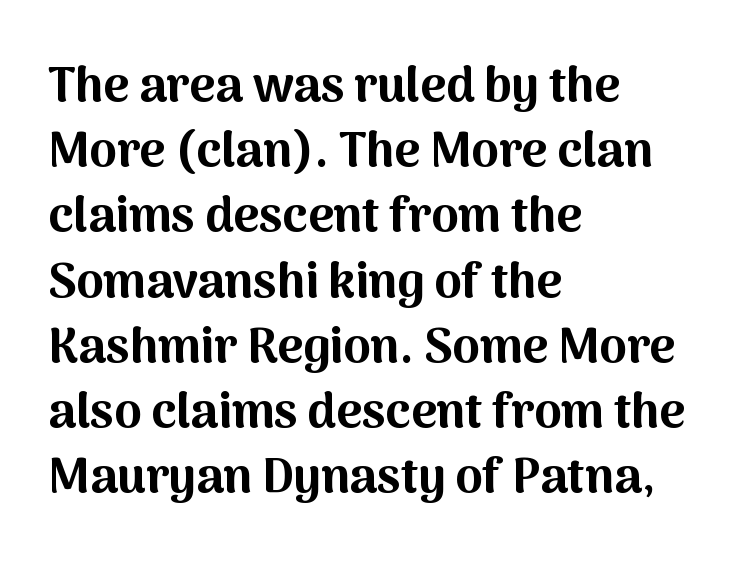
{"serif": "no", "italic": "no", "bold": "yes", "weight": "bold", "width": "normal", "stroke_contrast": "medium", "x_height": "medium", "monospaced": "no", "underline": "no", "align": "left", "line_spacing": "normal", "line_spacing_ratio": 1.33, "letter_spacing": "normal", "letter_spacing_em": 0.0, "glyph_px": 49}
